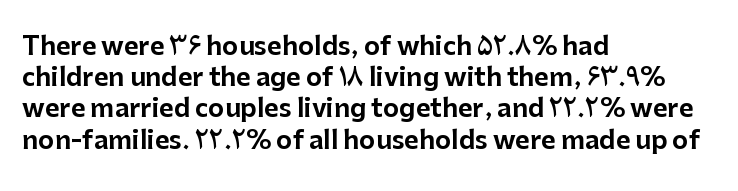
Q: Is the text italic (slanted)? A: No, it is upright.
Q: Is the text underlined? A: No.
Q: How is the paragraph aligned? A: Left-aligned.
Q: Is the spacing between letters normal or unusually wide? A: Normal.
Q: Is the spacing between lines tight, normal or loose? A: Normal.
